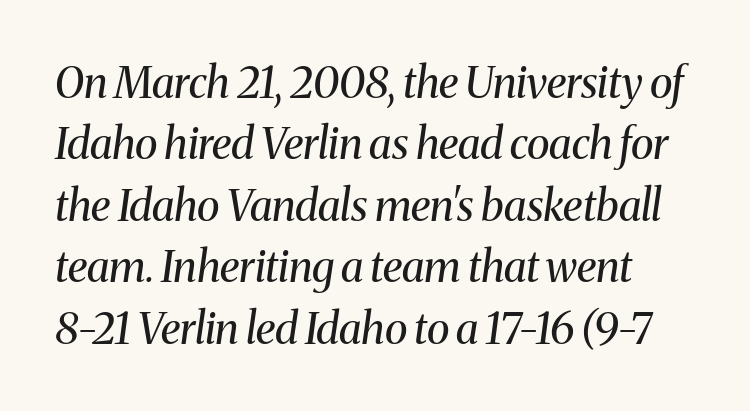
The image shows 43 px regular-weight serif type, italic (leaning right); set normal line spacing (1.43x), normal letter spacing, not underlined; medium stroke contrast and a medium x-height.
